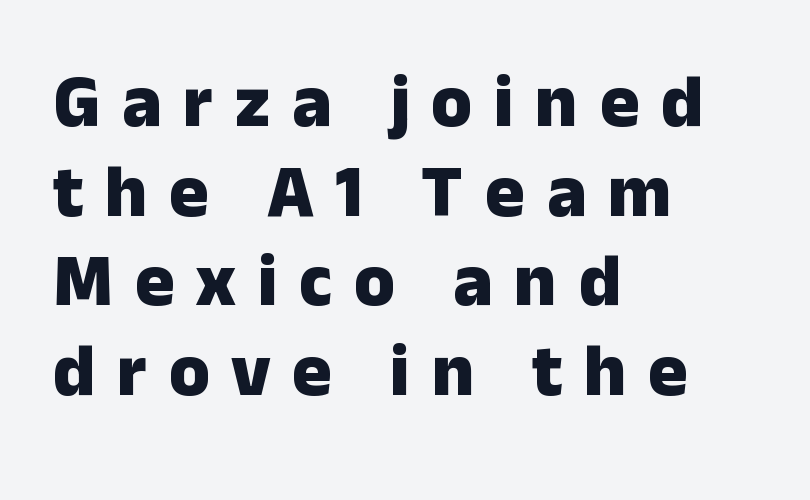
The image shows 74 px heavy sans-serif type, upright; set left-aligned, line spacing 1.21x, unusually wide letter spacing (+0.29 em), not underlined; low stroke contrast and a medium x-height.
